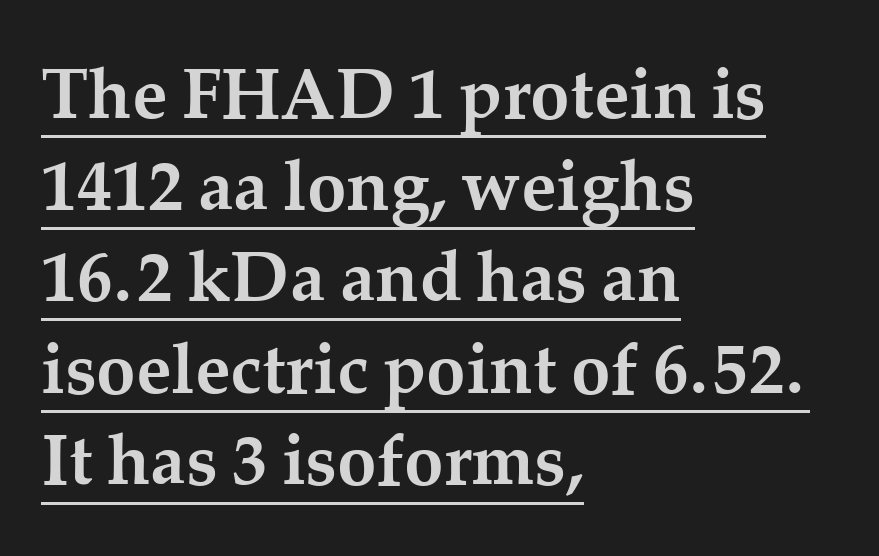
A rule runs beneath these lines of type. Interline gaps are of average width in this sample. I'd describe the lettering as bold — thick and assertive. Looks like regular typesetting: each glyph gets only the width it needs.
